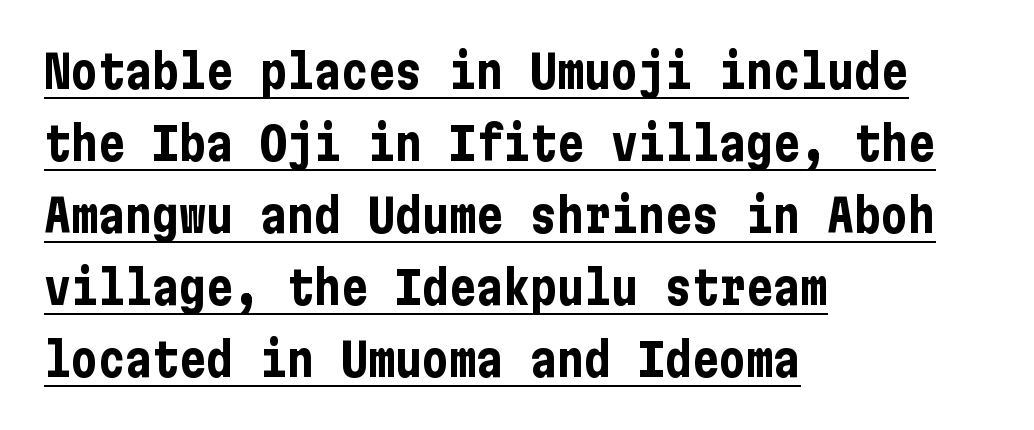
The image shows 45 px bold, condensed sans-serif type, upright; set left-aligned, normal line spacing (1.6x), normal letter spacing, underlined; low stroke contrast and a medium x-height.
